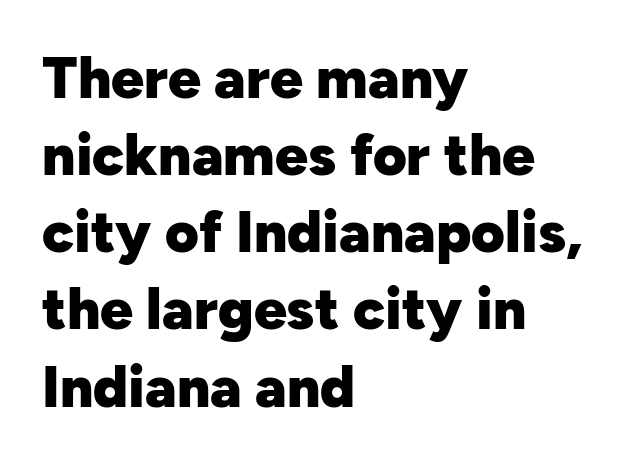
Q: Is the text bold? A: Yes.
Q: Is the text italic (slanted)? A: No, it is upright.
Q: Is the typeface a serif or a sans-serif typeface? A: Sans-serif.
Q: Is the text underlined? A: No.
Q: How is the paragraph aligned? A: Left-aligned.
Q: Is the spacing between letters normal or unusually wide? A: Normal.
Q: Is the spacing between lines tight, normal or loose? A: Normal.
Q: Width (condensed, normal, or wide)? A: Normal.
Q: Stroke contrast? A: Low.
Q: x-height? A: Medium.
Q: Monospaced? A: No.
